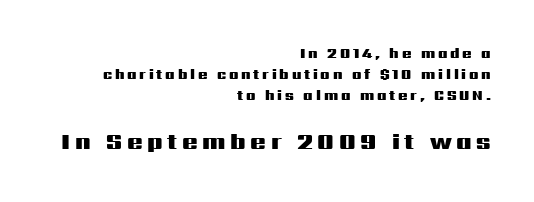
Q: Is the text bold? A: Yes.
Q: Is the text italic (slanted)? A: No, it is upright.
Q: Is the text underlined? A: No.
Q: How is the paragraph aligned? A: Right-aligned.
Q: Is the spacing between letters normal or unusually wide? A: Unusually wide.
Q: Is the spacing between lines tight, normal or loose? A: Normal.
Q: Which block of text is set in a larger size, the first (top) or the second (bottom)? A: The second (bottom) one.
